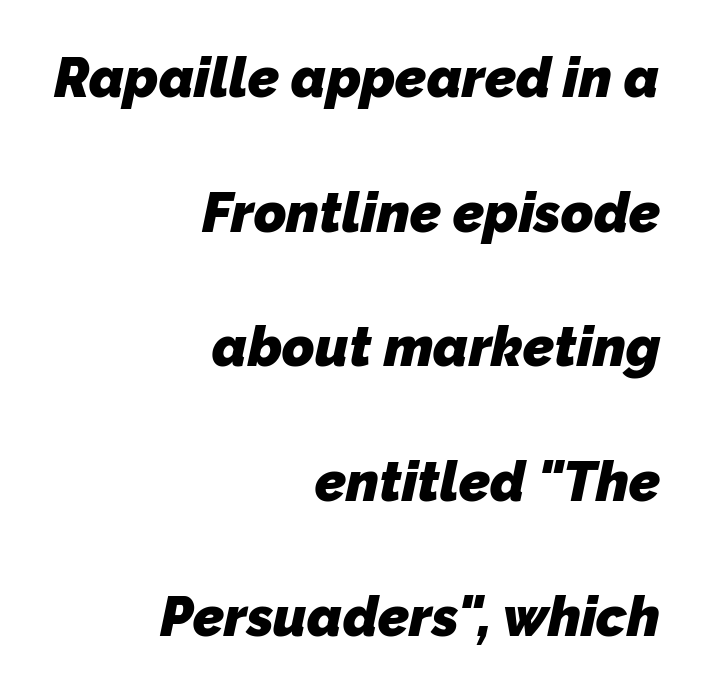
The image shows 55 px heavy sans-serif type; set right-aligned, loose line spacing (2.45x), normal letter spacing, not underlined; low stroke contrast and a medium x-height.
